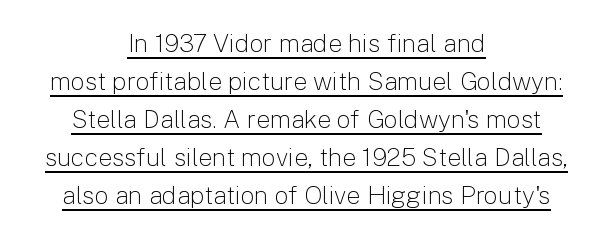
The image shows 25 px text type, upright; set centered, normal line spacing (1.52x), normal letter spacing, underlined.
